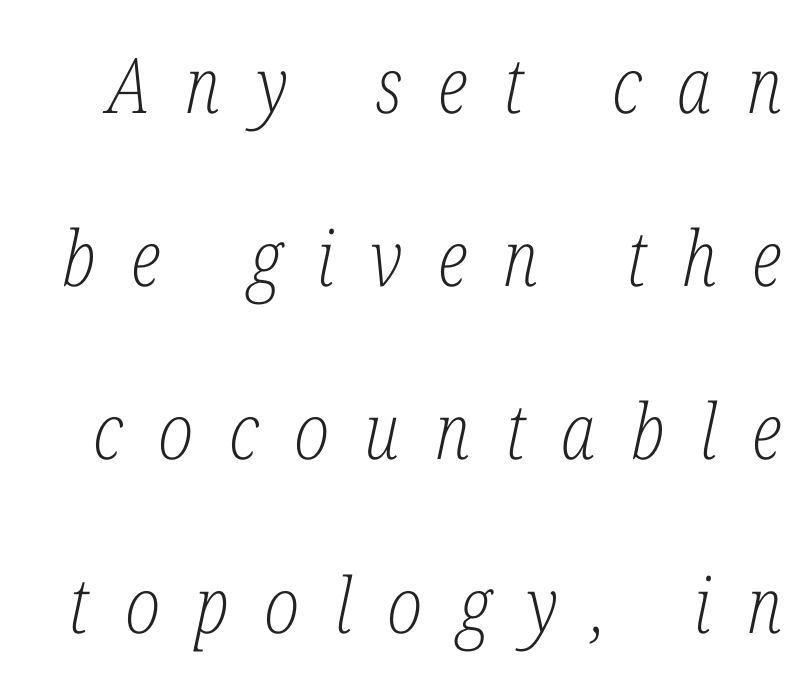
Short note: letters widely spaced. Small tapered or slab feet sit at the stroke ends, so this counts as serif. Weight: in the light-to-regular range. Is the type slanted? Yes — the strokes lean at a clear angle. What's the leading like? Stretched, with rows far apart. Underlining? Definitely not there.
